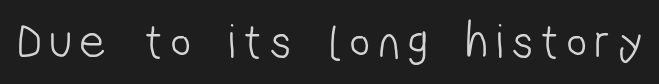
The image shows 49 px light, condensed sans-serif type; set not underlined; low stroke contrast and a medium x-height.
